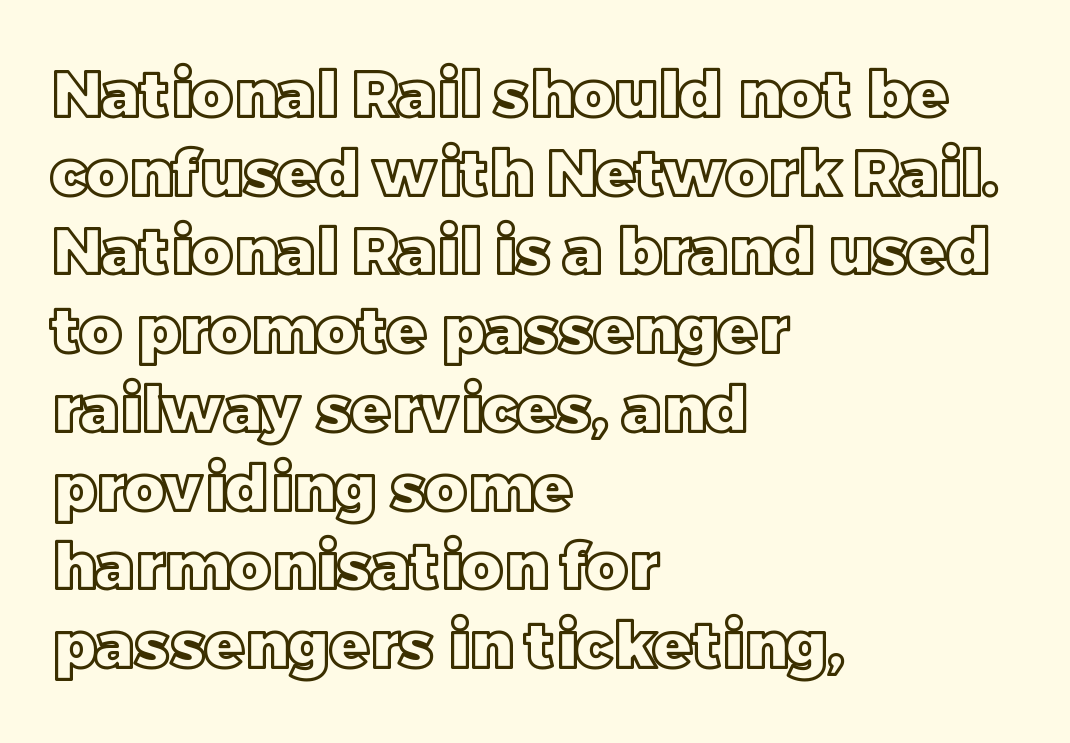
Leftover space on each line is placed entirely after the last word. Character widths vary here, with narrow letters taking less room than wide ones. Short note: letters normally spaced. Do the letters lean? They stand straight. Underline: absent.
